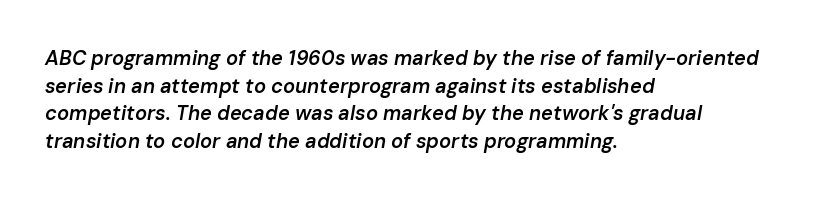
{"italic": "yes", "lean": "right", "slant_degrees": 10, "bold": "semi", "underline": "no", "align": "left", "line_spacing": "normal", "line_spacing_ratio": 1.38, "letter_spacing": "normal", "letter_spacing_em": 0.0, "glyph_px": 20}
